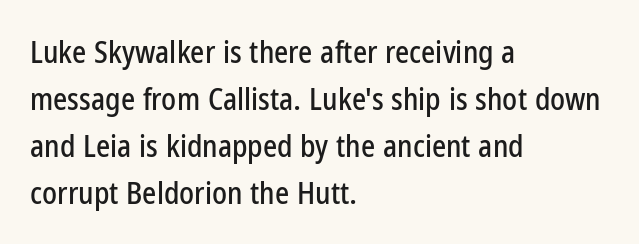
Proportional: the letters do not fall into vertical columns. The lines in this sample share a left origin and differ only in where they stop. Has an underline been added? It has not. The face used here is rendered with its standard letterfit.
